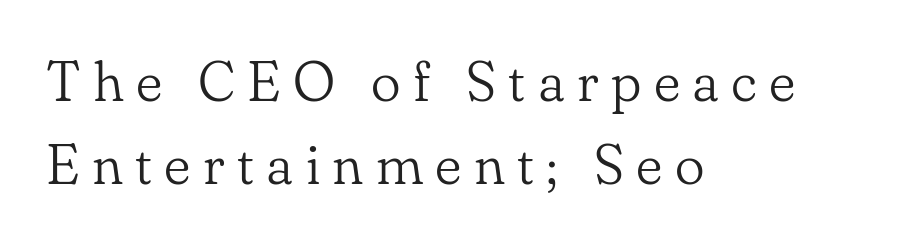
Q: Is the text bold? A: No.
Q: Is the text italic (slanted)? A: No, it is upright.
Q: Is the typeface a serif or a sans-serif typeface? A: Serif.
Q: Is the text underlined? A: No.
Q: How is the paragraph aligned? A: Left-aligned.
Q: Is the spacing between letters normal or unusually wide? A: Unusually wide.
Q: Is the spacing between lines tight, normal or loose? A: Normal.
Q: Width (condensed, normal, or wide)? A: Normal.
Q: Stroke contrast? A: Low.
Q: x-height? A: Small.
Q: Monospaced? A: No.
